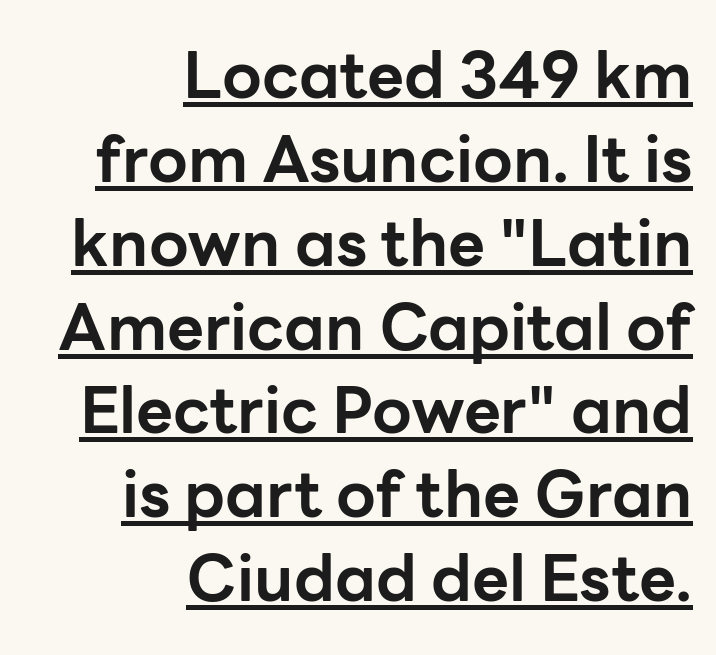
{"serif": "no", "italic": "no", "bold": "yes", "weight": "bold", "width": "normal", "stroke_contrast": "low", "x_height": "medium", "monospaced": "no", "underline": "yes", "align": "right", "line_spacing": "normal", "line_spacing_ratio": 1.31, "letter_spacing": "normal", "letter_spacing_em": 0.0, "glyph_px": 64}
